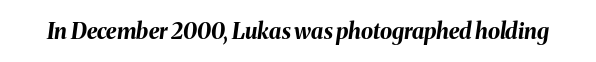
The passage shown is emphatically bold. Descenders are the only things crossing below the line. Between one letter and the next there's only the usual sliver of space. When letters slant like this, we call the style italic.
